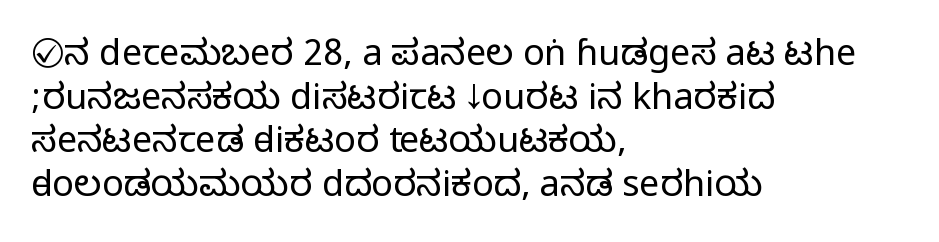
The image shows 36 px condensed sans-serif type, upright; set left-aligned, line spacing 1.21x, normal letter spacing, not underlined; medium stroke contrast.
